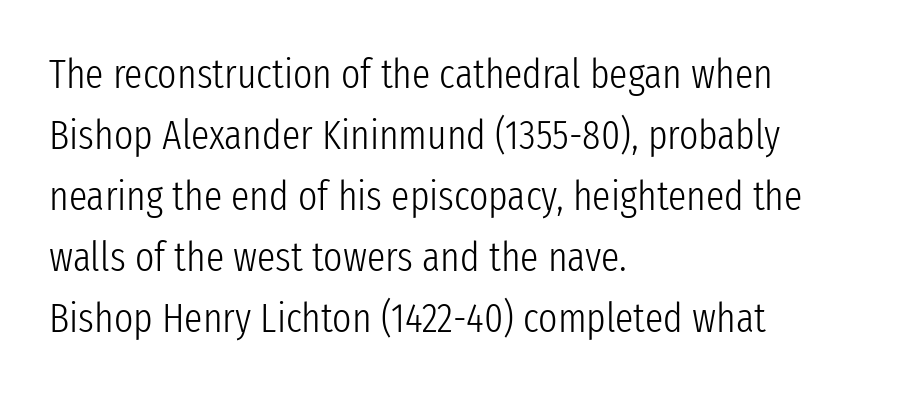
{"serif": "no", "italic": "no", "bold": "no", "weight": "light", "width": "condensed", "stroke_contrast": "low", "x_height": "medium", "monospaced": "no", "underline": "no", "align": "left", "line_spacing": "normal", "line_spacing_ratio": 1.49, "letter_spacing": "normal", "letter_spacing_em": 0.0, "glyph_px": 41}
